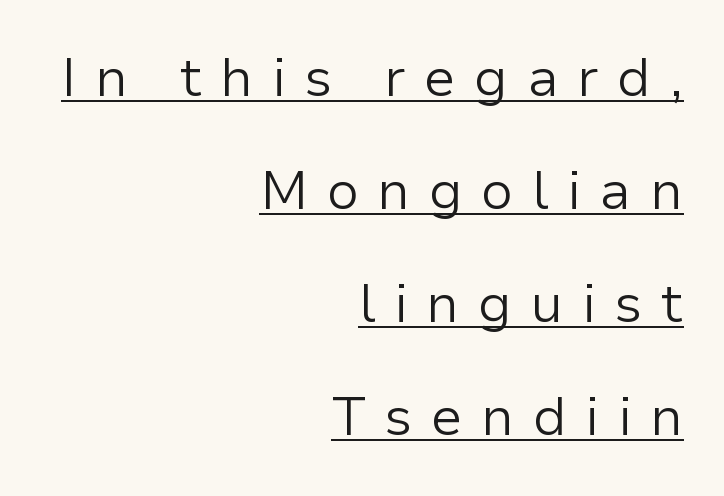
Regarding leading, the lines here are spaced well apart. In terms of letterspacing, this is a distinctly airy, spread setting. Serif or sans? Sans — the stroke terminals are bare. Casual observation: everything's shoved over to the right. The typesetter has applied underlining to the passage shown.
